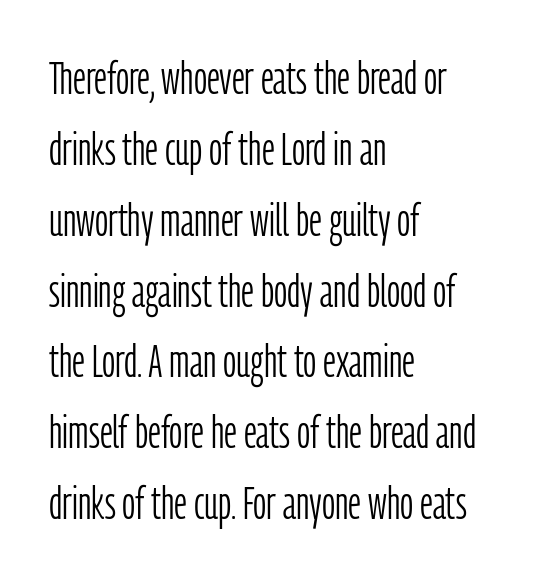
The image shows 46 px light, condensed sans-serif type, upright; set left-aligned, normal line spacing (1.54x), normal letter spacing, not underlined; low stroke contrast and a medium x-height.
